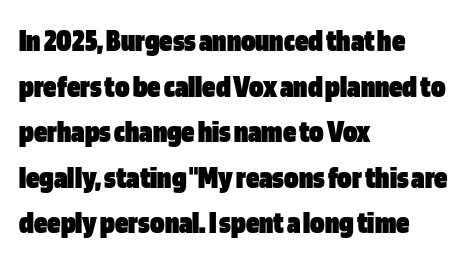
The paragraph shown leans on its left margin. Proportional: the letters do not fall into vertical columns. Plenty of ink on the page — the face is bold. Rendered with straight, roman letterforms. Notice how descenders clear the ascenders below comfortably — that's standard leading.
